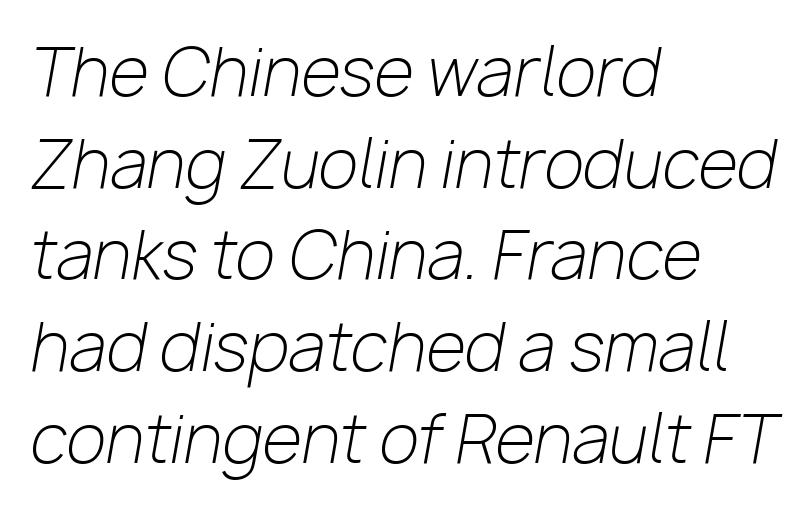
Q: Is the text bold? A: No.
Q: Is the text italic (slanted)? A: Yes, it leans right by about 10 degrees.
Q: Is the text underlined? A: No.
Q: How is the paragraph aligned? A: Left-aligned.
Q: Is the spacing between letters normal or unusually wide? A: Normal.
Q: Is the spacing between lines tight, normal or loose? A: Normal.
Q: Width (condensed, normal, or wide)? A: Normal.
Q: Stroke contrast? A: Low.
Q: x-height? A: Medium.
Q: Monospaced? A: No.
